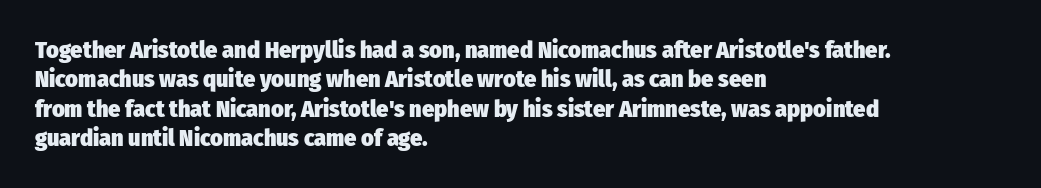
Q: Is the text bold? A: Yes.
Q: Is the text italic (slanted)? A: No, it is upright.
Q: Is the text underlined? A: No.
Q: How is the paragraph aligned? A: Left-aligned.
Q: Is the spacing between letters normal or unusually wide? A: Normal.
